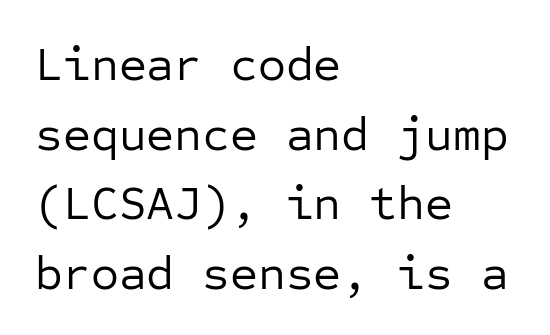
Monospaced: the letters line up in strict vertical columns. Normally led — the rows are evenly, conventionally spaced. Alignment: flush left. Note: no serifs on the glyphs. Rendered with straight, roman letterforms.
